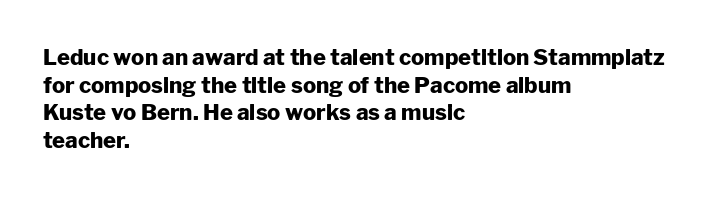
These words are printed bold, with thick strokes throughout. The string is rendered with underlining switched off. What's the leading like? Ordinary, nothing unusual. Tracking value appears to be zero — textbook default spacing. This rendering uses left alignment, leaving the right contour irregular. Every stem runs plumb, perpendicular to the baseline.
